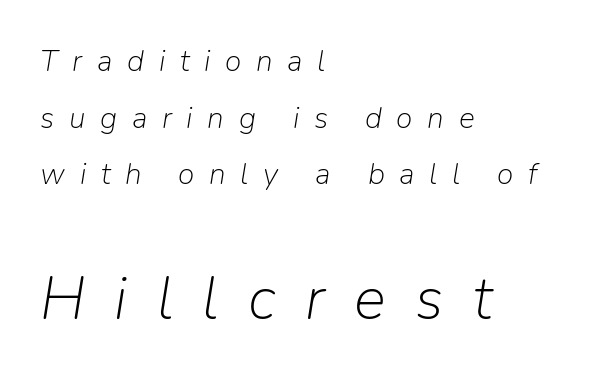
{"italic": "yes", "lean": "right", "slant_degrees": 9, "bold": "no", "weight": "light", "width": "normal", "stroke_contrast": "low", "x_height": "medium", "monospaced": "no", "underline": "no", "align": "left", "line_spacing_ratio": 1.89, "letter_spacing": "wide", "letter_spacing_em": 0.49, "larger_block": "second", "size_ratio": 2.0, "glyph_px": 60}
